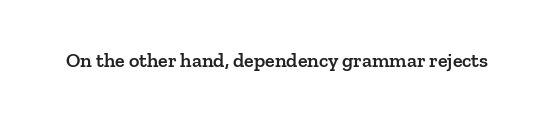
The image shows 20 px text type, upright; set normal letter spacing, not underlined.
